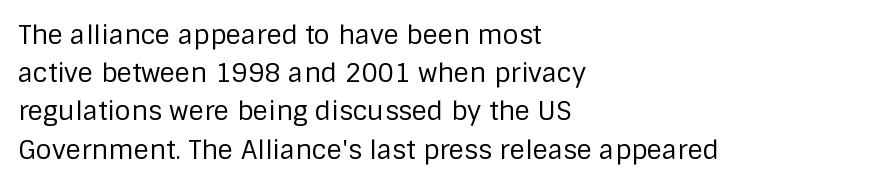
The vertical gap from one line to the next is medium. Quick note: underline off. The characters are drawn with everyday or finer stroke widths. A typesetter would mark this as roman, not italic. Caption: multi-line text, flush left, ragged right.
